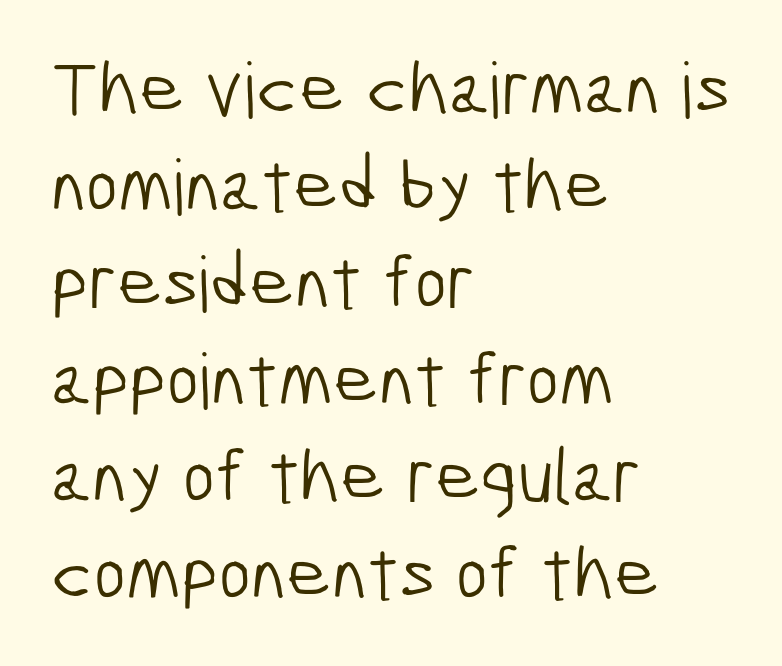
{"serif": "no", "bold": "no", "weight": "light", "width": "condensed", "stroke_contrast": "low", "x_height": "medium", "monospaced": "no", "underline": "no", "align": "left", "line_spacing": "normal", "line_spacing_ratio": 1.26, "letter_spacing": "normal", "letter_spacing_em": 0.0, "glyph_px": 77}
